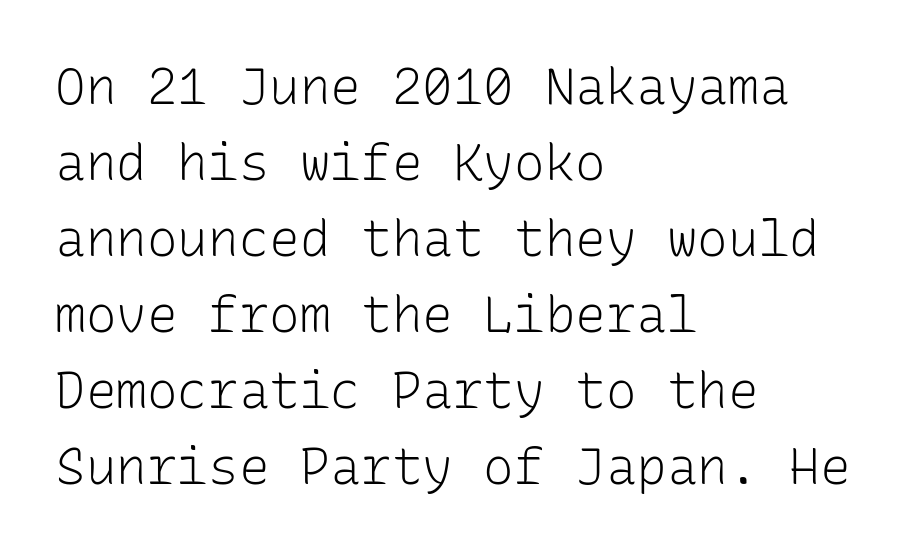
{"serif": "no", "italic": "no", "bold": "no", "weight": "light", "width": "normal", "stroke_contrast": "low", "x_height": "medium", "monospaced": "yes", "underline": "no", "align": "left", "line_spacing": "normal", "line_spacing_ratio": 1.49, "letter_spacing": "normal", "letter_spacing_em": 0.0, "glyph_px": 51}
